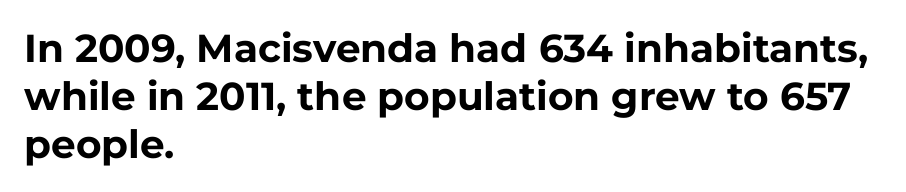
{"serif": "no", "italic": "no", "bold": "yes", "weight": "bold", "width": "normal", "stroke_contrast": "low", "x_height": "medium", "monospaced": "no", "underline": "no", "align": "left", "line_spacing_ratio": 1.23, "letter_spacing": "normal", "letter_spacing_em": 0.0, "glyph_px": 39}
